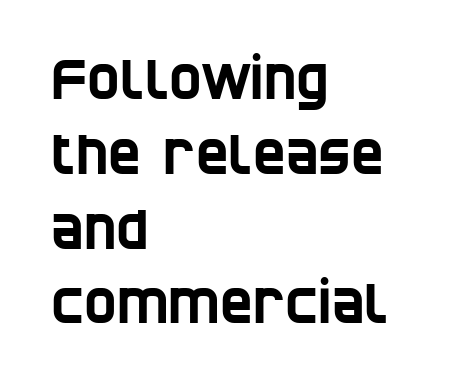
Q: Is the typeface a serif or a sans-serif typeface? A: Sans-serif.
Q: Is the text underlined? A: No.
Q: How is the paragraph aligned? A: Left-aligned.
Q: Is the spacing between letters normal or unusually wide? A: Normal.
Q: Is the spacing between lines tight, normal or loose? A: Normal.
Q: Width (condensed, normal, or wide)? A: Condensed.
Q: Stroke contrast? A: Low.
Q: x-height? A: Large.
Q: Monospaced? A: No.
